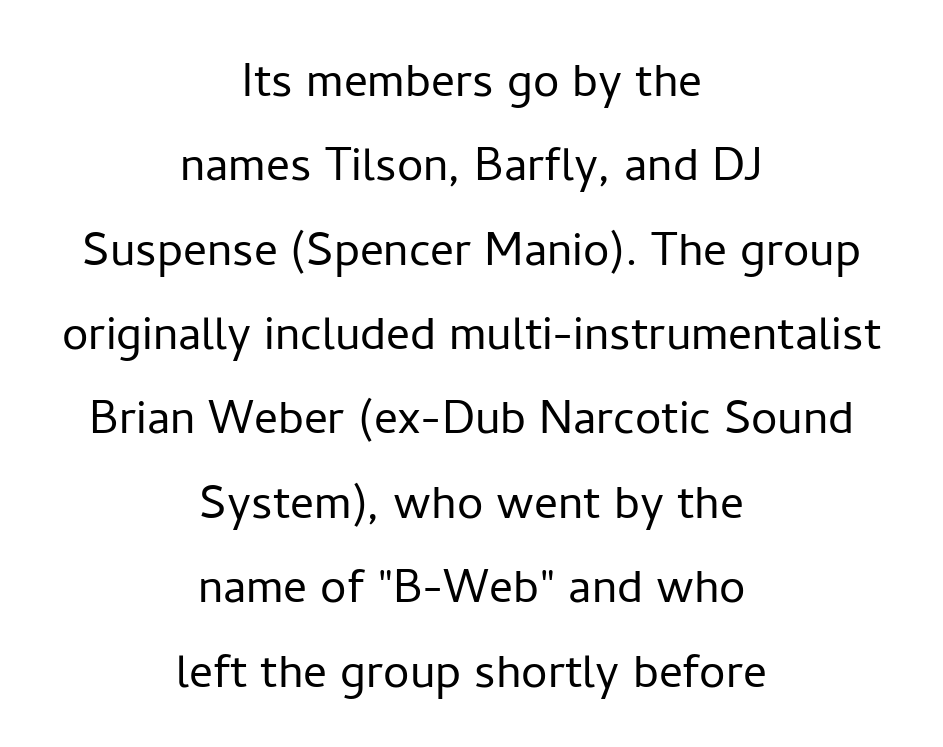
Q: Is the text bold? A: No.
Q: Is the text italic (slanted)? A: No, it is upright.
Q: Is the typeface a serif or a sans-serif typeface? A: Sans-serif.
Q: Is the text underlined? A: No.
Q: How is the paragraph aligned? A: Centered.
Q: Is the spacing between letters normal or unusually wide? A: Normal.
Q: Is the spacing between lines tight, normal or loose? A: Normal.
Q: Width (condensed, normal, or wide)? A: Normal.
Q: Stroke contrast? A: Low.
Q: x-height? A: Medium.
Q: Monospaced? A: No.
